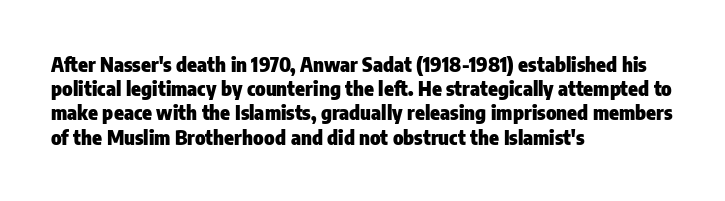
Q: Is the text bold? A: Yes.
Q: Is the text italic (slanted)? A: No, it is upright.
Q: Is the text underlined? A: No.
Q: How is the paragraph aligned? A: Left-aligned.
Q: Is the spacing between letters normal or unusually wide? A: Normal.
